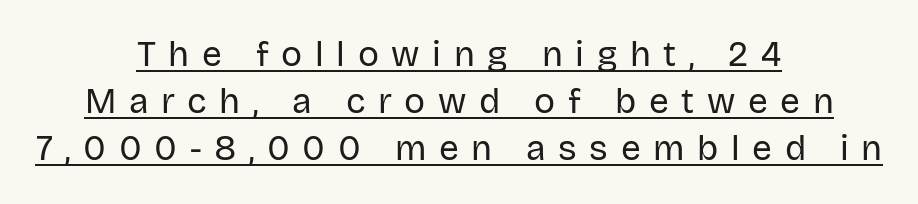
Q: Is the text bold? A: No.
Q: Is the text italic (slanted)? A: No, it is upright.
Q: Is the typeface a serif or a sans-serif typeface? A: Sans-serif.
Q: Is the text underlined? A: Yes.
Q: How is the paragraph aligned? A: Centered.
Q: Is the spacing between letters normal or unusually wide? A: Unusually wide.
Q: Is the spacing between lines tight, normal or loose? A: Normal.
Q: Width (condensed, normal, or wide)? A: Normal.
Q: Stroke contrast? A: Low.
Q: x-height? A: Large.
Q: Monospaced? A: No.
